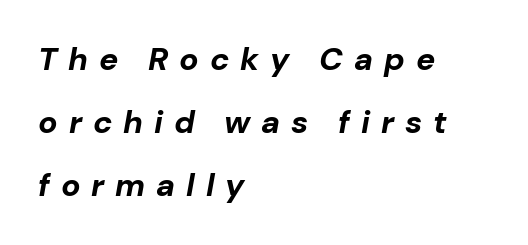
{"italic": "yes", "lean": "right", "slant_degrees": 10, "bold": "yes", "weight": "bold", "width": "normal", "stroke_contrast": "low", "x_height": "medium", "monospaced": "no", "underline": "no", "align": "left", "line_spacing": "loose", "line_spacing_ratio": 1.97, "letter_spacing": "wide", "letter_spacing_em": 0.34, "glyph_px": 32}
